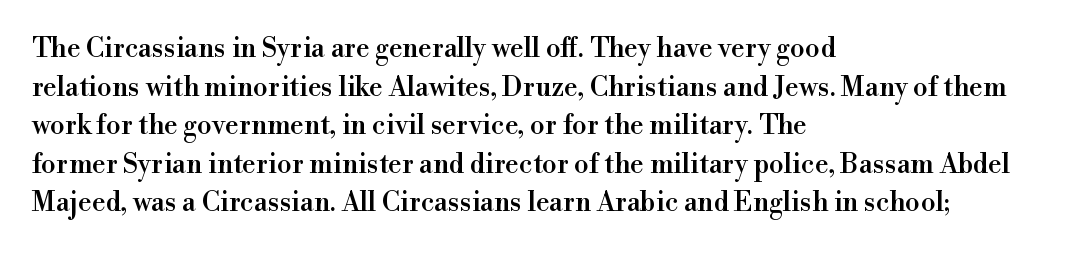
The image shows 27 px text type, upright; set left-aligned, normal line spacing (1.43x), normal letter spacing, not underlined.
